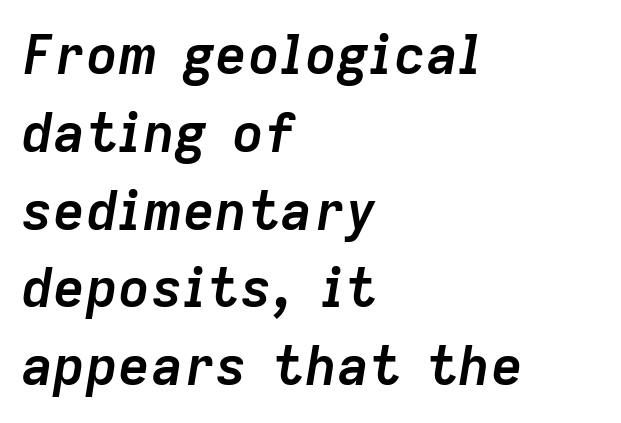
Q: Is the text bold? A: Yes.
Q: Is the text italic (slanted)? A: Yes, it leans right by about 9 degrees.
Q: Is the text underlined? A: No.
Q: How is the paragraph aligned? A: Left-aligned.
Q: Is the spacing between letters normal or unusually wide? A: Normal.
Q: Is the spacing between lines tight, normal or loose? A: Normal.
Q: Width (condensed, normal, or wide)? A: Normal.
Q: Stroke contrast? A: Low.
Q: x-height? A: Medium.
Q: Monospaced? A: No.
